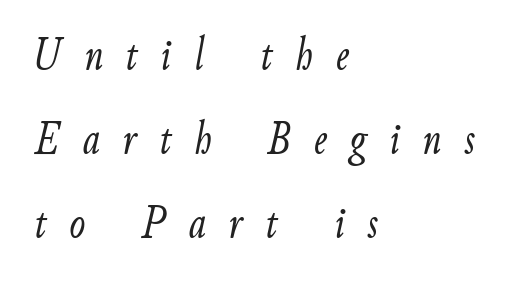
The image shows 47 px light, condensed type, italic (leaning right); set left-aligned, line spacing 1.79x, unusually wide letter spacing (+0.49 em), not underlined; low stroke contrast and a small x-height.
